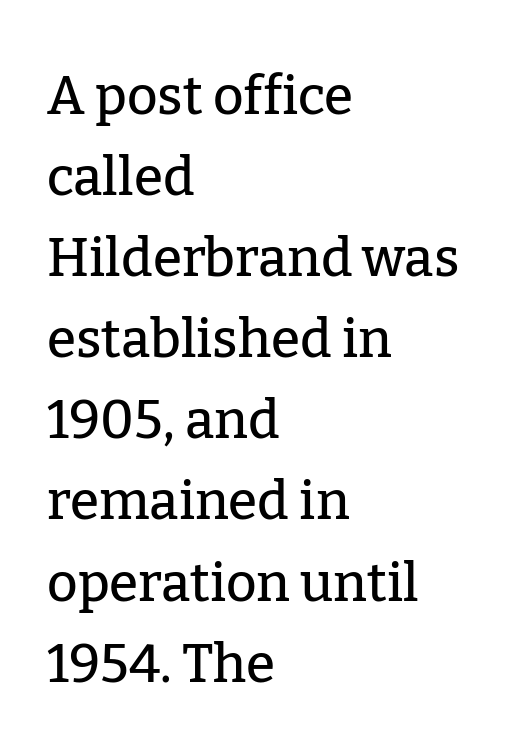
The area under the type is left untouched. The font family rendered here belongs to the serif group. If you measured baseline to baseline, you'd find a middling distance. Characters remain perfectly vertical along every line.
